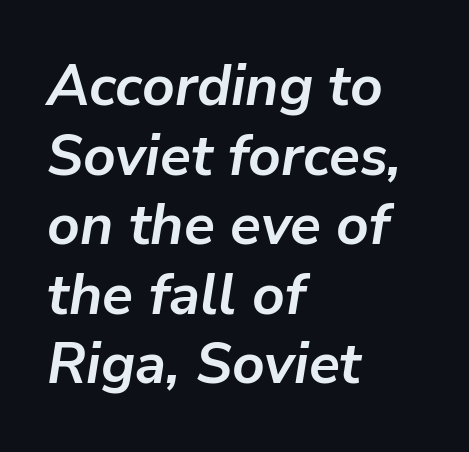
The image shows 57 px semibold type, italic (leaning right); set left-aligned, line spacing 1.22x, normal letter spacing, not underlined; low stroke contrast and a medium x-height.
